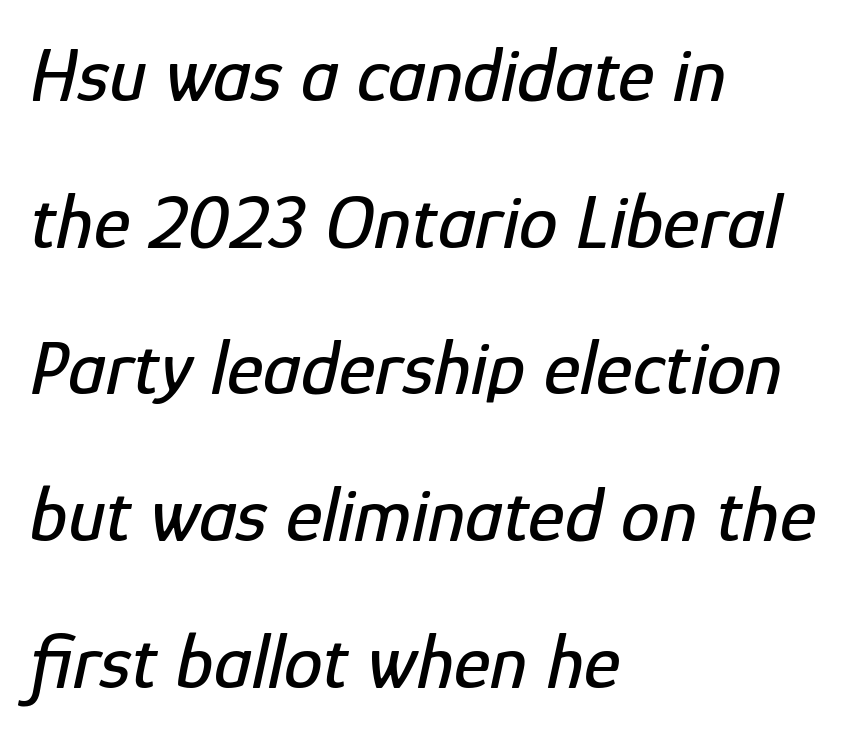
The image shows 78 px condensed type, italic (leaning right); set left-aligned, line spacing 1.88x, normal letter spacing, not underlined; low stroke contrast and a medium x-height.
